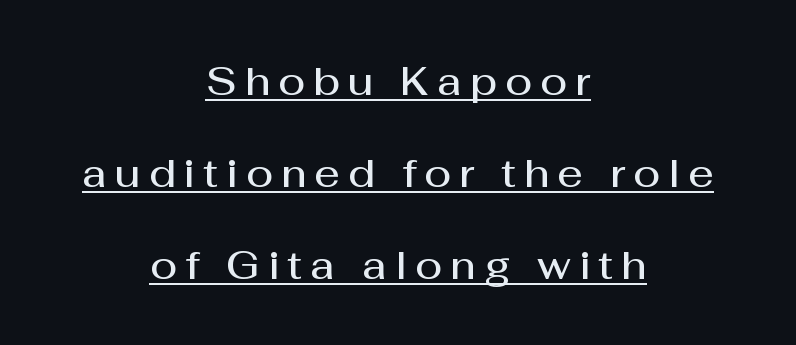
Q: Is the text bold? A: Semi-bold.
Q: Is the text italic (slanted)? A: No, it is upright.
Q: Is the typeface a serif or a sans-serif typeface? A: Sans-serif.
Q: Is the text underlined? A: Yes.
Q: How is the paragraph aligned? A: Centered.
Q: Is the spacing between letters normal or unusually wide? A: Unusually wide.
Q: Is the spacing between lines tight, normal or loose? A: Loose.
Q: Width (condensed, normal, or wide)? A: Normal.
Q: Stroke contrast? A: Medium.
Q: x-height? A: Medium.
Q: Monospaced? A: No.
